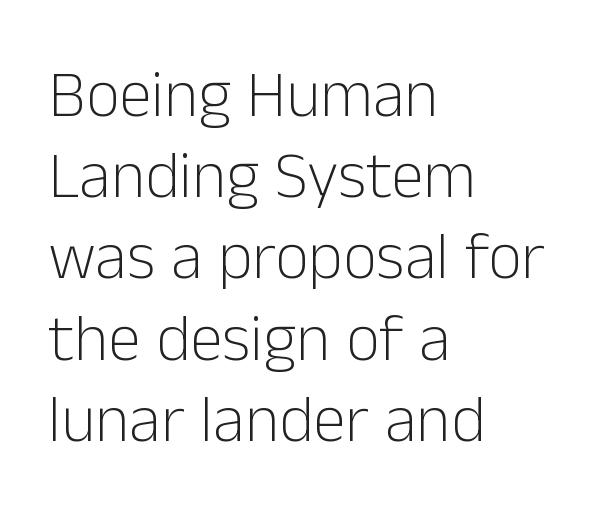
{"serif": "no", "italic": "no", "bold": "no", "weight": "light", "width": "normal", "stroke_contrast": "low", "x_height": "medium", "monospaced": "no", "underline": "no", "align": "left", "line_spacing_ratio": 1.23, "letter_spacing": "normal", "letter_spacing_em": 0.0, "glyph_px": 66}
